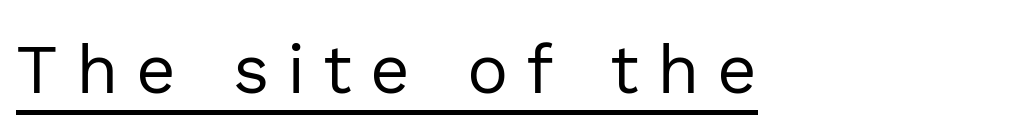
Q: Is the text bold? A: No.
Q: Is the text italic (slanted)? A: No, it is upright.
Q: Is the typeface a serif or a sans-serif typeface? A: Sans-serif.
Q: Is the text underlined? A: Yes.
Q: How is the paragraph aligned? A: Left-aligned.
Q: Is the spacing between letters normal or unusually wide? A: Unusually wide.
Q: Width (condensed, normal, or wide)? A: Normal.
Q: x-height? A: Medium.
Q: Monospaced? A: No.
